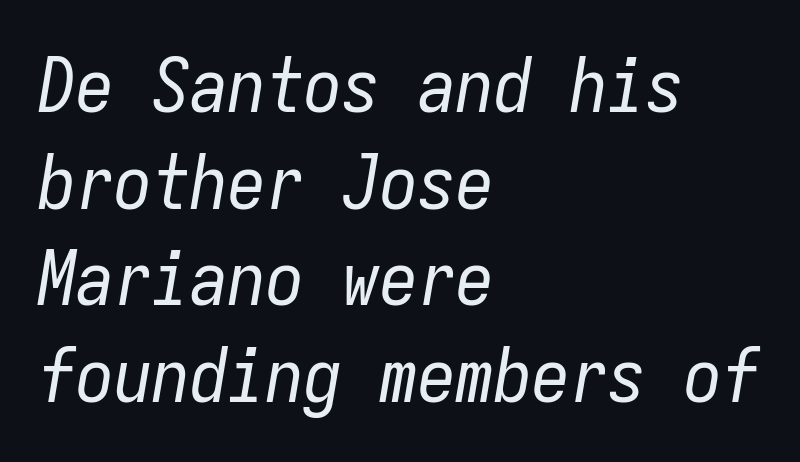
{"italic": "yes", "lean": "right", "slant_degrees": 9, "bold": "no", "weight": "regular", "width": "condensed", "stroke_contrast": "low", "x_height": "medium", "monospaced": "yes", "underline": "no", "align": "left", "line_spacing": "normal", "line_spacing_ratio": 1.27, "letter_spacing": "normal", "letter_spacing_em": 0.0, "glyph_px": 76}
